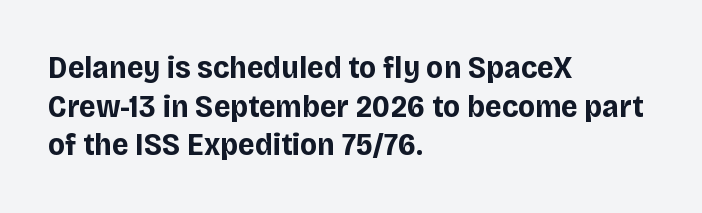
Q: Is the text bold? A: Yes.
Q: Is the text italic (slanted)? A: No, it is upright.
Q: Is the typeface a serif or a sans-serif typeface? A: Sans-serif.
Q: Is the text underlined? A: No.
Q: How is the paragraph aligned? A: Left-aligned.
Q: Is the spacing between letters normal or unusually wide? A: Normal.
Q: Width (condensed, normal, or wide)? A: Normal.
Q: Stroke contrast? A: Low.
Q: x-height? A: Large.
Q: Monospaced? A: No.
